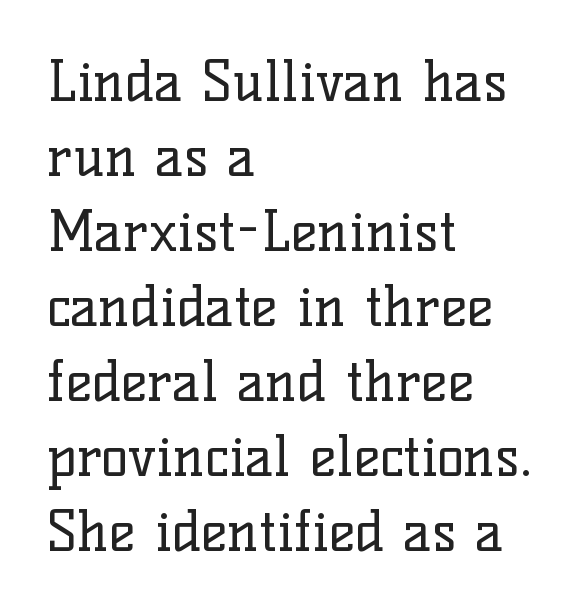
Q: Is the text bold? A: No.
Q: Is the text italic (slanted)? A: No, it is upright.
Q: Is the typeface a serif or a sans-serif typeface? A: Serif.
Q: Is the text underlined? A: No.
Q: How is the paragraph aligned? A: Left-aligned.
Q: Is the spacing between letters normal or unusually wide? A: Normal.
Q: Is the spacing between lines tight, normal or loose? A: Normal.
Q: Width (condensed, normal, or wide)? A: Normal.
Q: Stroke contrast? A: Low.
Q: x-height? A: Medium.
Q: Monospaced? A: No.
